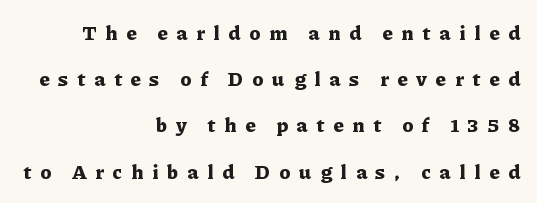
{"italic": "no", "bold": "yes", "underline": "no", "align": "right", "line_spacing": "loose", "line_spacing_ratio": 2.31, "letter_spacing": "wide", "letter_spacing_em": 0.44, "glyph_px": 20}
